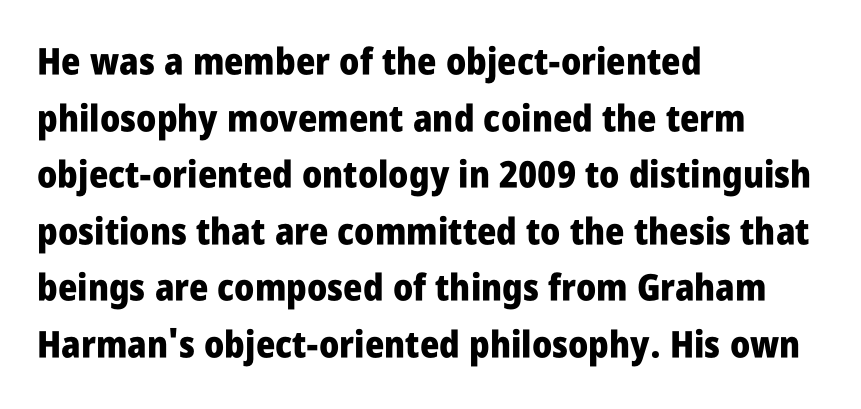
Q: Is the text bold? A: Yes.
Q: Is the text italic (slanted)? A: No, it is upright.
Q: Is the typeface a serif or a sans-serif typeface? A: Sans-serif.
Q: Is the text underlined? A: No.
Q: How is the paragraph aligned? A: Left-aligned.
Q: Is the spacing between letters normal or unusually wide? A: Normal.
Q: Is the spacing between lines tight, normal or loose? A: Normal.
Q: Width (condensed, normal, or wide)? A: Condensed.
Q: Stroke contrast? A: Low.
Q: x-height? A: Large.
Q: Monospaced? A: No.
